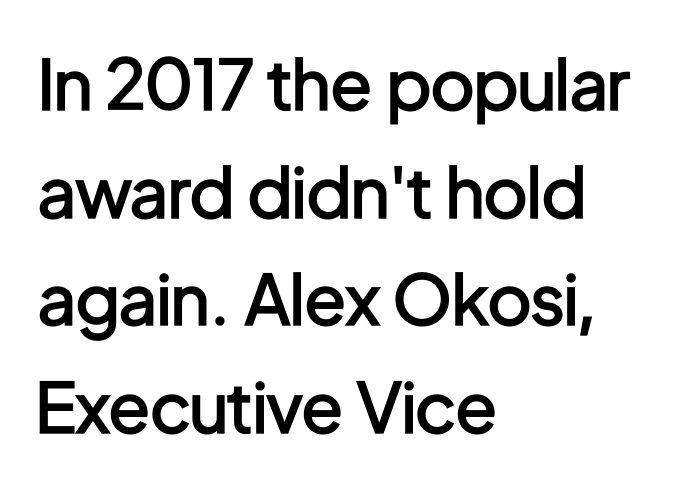
{"serif": "no", "italic": "no", "bold": "semi", "weight": "semibold", "width": "condensed", "stroke_contrast": "low", "x_height": "medium", "monospaced": "no", "underline": "no", "align": "left", "line_spacing": "normal", "line_spacing_ratio": 1.56, "letter_spacing": "normal", "letter_spacing_em": 0.0, "glyph_px": 69}
